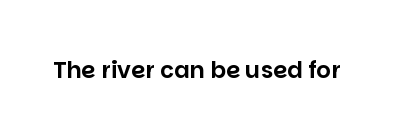
Q: Is the text italic (slanted)? A: No, it is upright.
Q: Is the text underlined? A: No.
Q: Is the spacing between letters normal or unusually wide? A: Normal.
